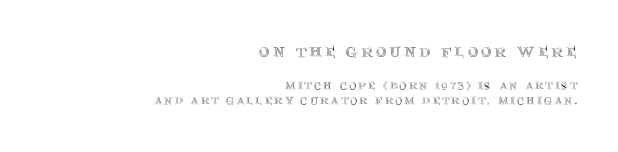
If you measured baseline to baseline, you'd find a short distance. A student would call this right alignment; a typographer would say flush right, rag left. The axis of the letterforms is exactly vertical. Size contrast runs from large at the top to small at the bottom. Nobody drew a line under any word here.
